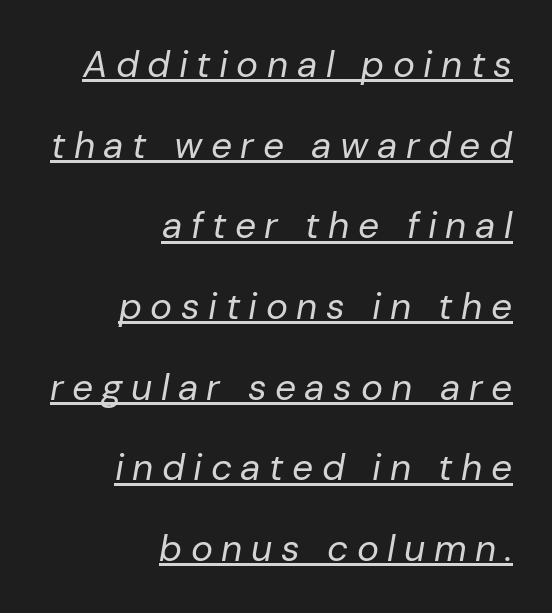
The image shows 37 px regular-weight type, italic (leaning right); set right-aligned, loose line spacing (2.18x), unusually wide letter spacing (+0.23 em), underlined; low stroke contrast and a medium x-height.
